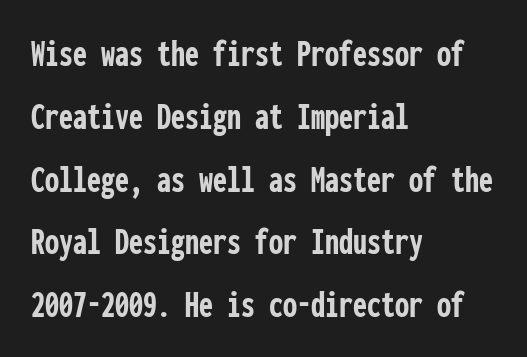
The image shows 40 px semibold, condensed sans-serif type, upright, monospaced; set left-aligned, normal line spacing (1.57x), normal letter spacing, not underlined; low stroke contrast and a medium x-height.
